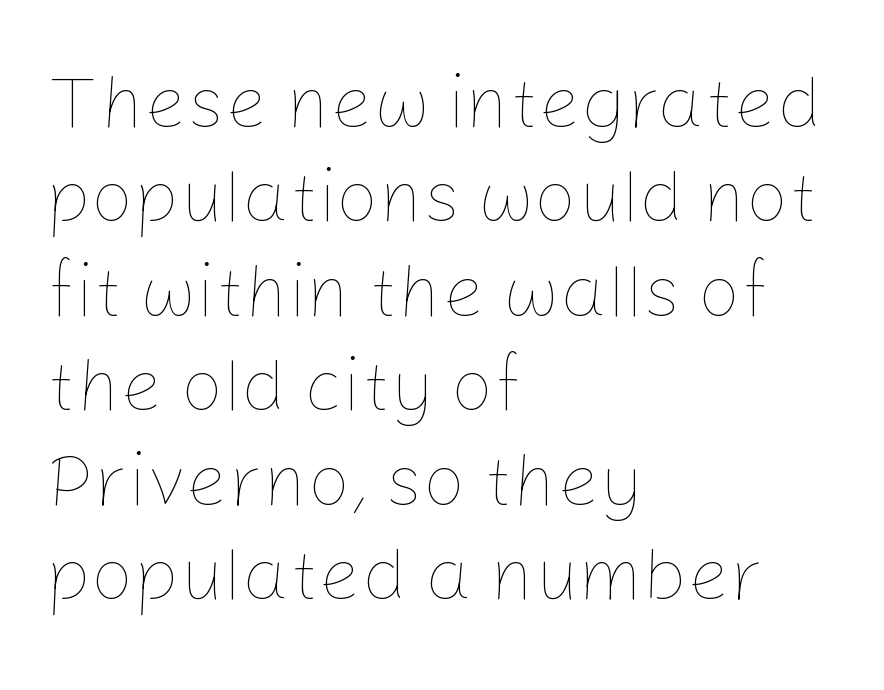
Q: Is the text bold? A: No.
Q: Is the text italic (slanted)? A: No, it is upright.
Q: Is the text underlined? A: No.
Q: How is the paragraph aligned? A: Left-aligned.
Q: Is the spacing between letters normal or unusually wide? A: Normal.
Q: Is the spacing between lines tight, normal or loose? A: Normal.
Q: Width (condensed, normal, or wide)? A: Normal.
Q: Stroke contrast? A: Low.
Q: x-height? A: Medium.
Q: Monospaced? A: No.
